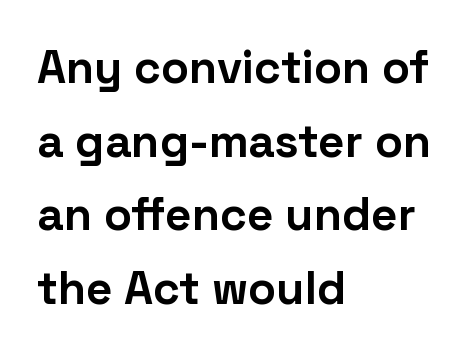
Letters rest on an invisible, unmarked baseline. Bold? Absolutely — the strokes are thick and heavy. Nothing unusual about the tracking: characters are spaced as the font intends. You can tell it's not italic because the verticals are truly vertical. What's the leading like? Ordinary, nothing unusual. These lines stack with their left ends in a neat column.
